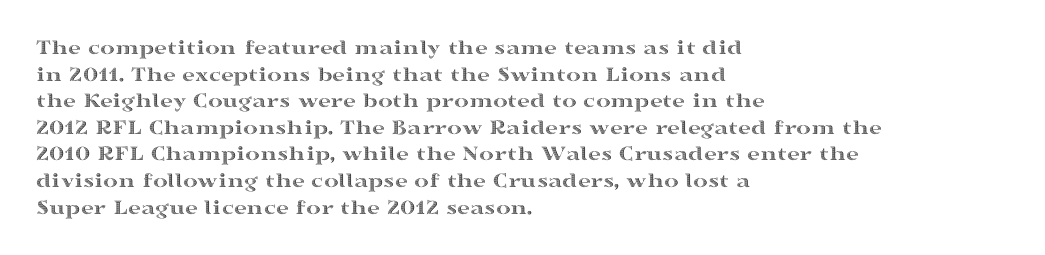
Q: Is the text italic (slanted)? A: No, it is upright.
Q: Is the text underlined? A: No.
Q: How is the paragraph aligned? A: Left-aligned.
Q: Is the spacing between letters normal or unusually wide? A: Normal.
